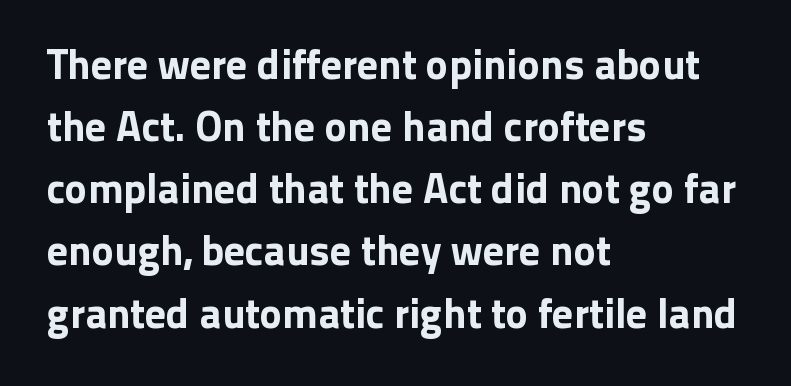
This rendering uses left alignment, leaving the right contour irregular. Does the lettering tilt? It doesn't — this is upright. The passage shown has conventional tracking throughout. Proportional: the letters do not fall into vertical columns.
